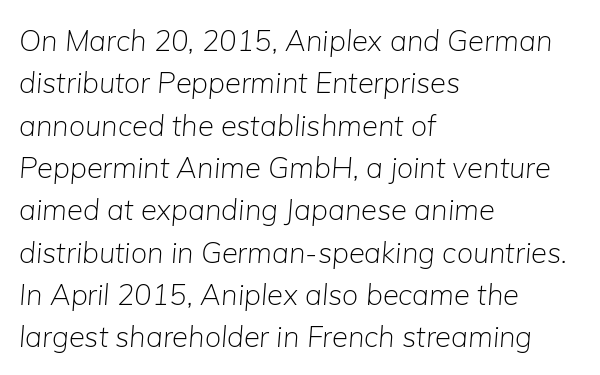
{"italic": "yes", "lean": "right", "slant_degrees": 5, "bold": "no", "weight": "light", "width": "normal", "stroke_contrast": "low", "x_height": "medium", "monospaced": "no", "underline": "no", "align": "left", "line_spacing": "normal", "line_spacing_ratio": 1.46, "letter_spacing": "normal", "letter_spacing_em": 0.0, "glyph_px": 29}
